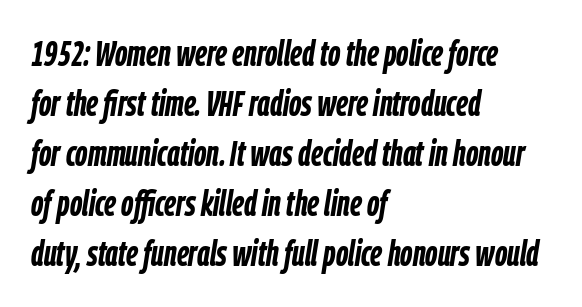
Check under the words: just untouched page. In terms of leading, this rendering sits right in the middle. The type is set solid horizontally, with unmodified tracking. These lines are rendered in a variable-pitch font. The glyphs have the mass of a bold cut.
